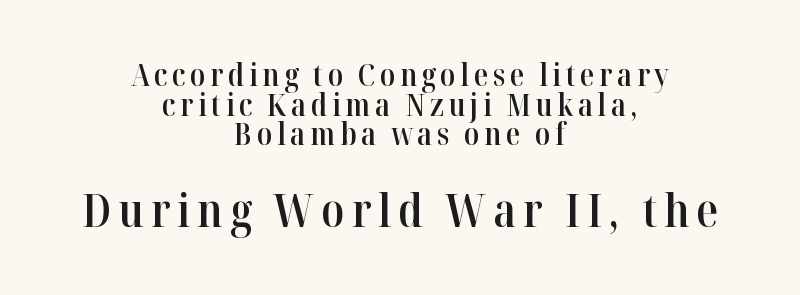
The image shows 45 px semibold serif type, upright; set centered, tight line spacing (0.99x), not underlined; the second (bottom) block is 1.5x larger; high stroke contrast and a medium x-height.
